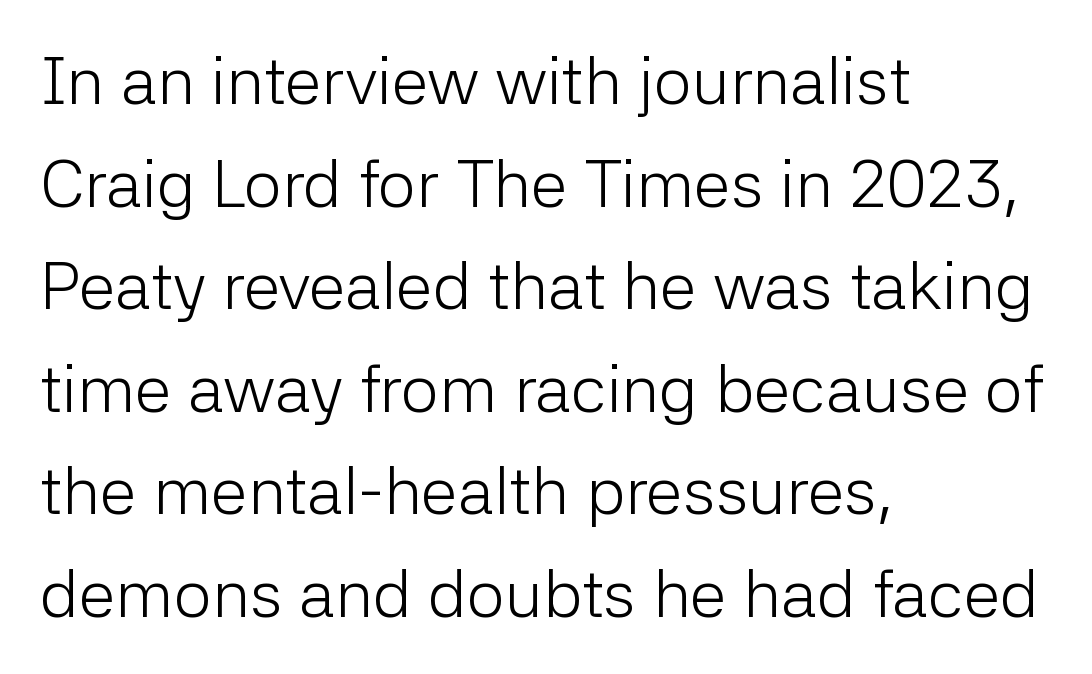
Q: Is the text bold? A: No.
Q: Is the text italic (slanted)? A: No, it is upright.
Q: Is the typeface a serif or a sans-serif typeface? A: Sans-serif.
Q: Is the text underlined? A: No.
Q: How is the paragraph aligned? A: Left-aligned.
Q: Is the spacing between letters normal or unusually wide? A: Normal.
Q: Is the spacing between lines tight, normal or loose? A: Normal.
Q: Width (condensed, normal, or wide)? A: Normal.
Q: Stroke contrast? A: Low.
Q: x-height? A: Medium.
Q: Monospaced? A: No.
